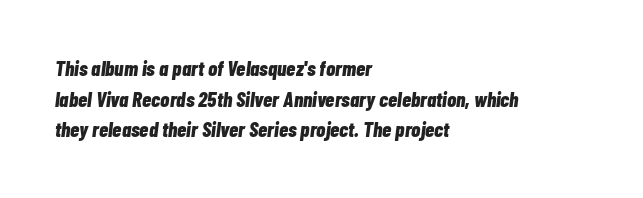
{"italic": "yes", "lean": "right", "slant_degrees": 7, "bold": "yes", "underline": "no", "align": "left", "line_spacing": "normal", "line_spacing_ratio": 1.46, "letter_spacing": "normal", "letter_spacing_em": 0.0, "glyph_px": 21}
